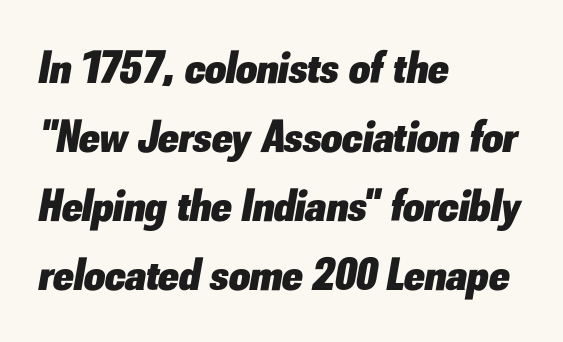
This sample keeps an unexceptional amount of space between lines. Each line starts at the same left margin while the right side varies. Emphasis-style slanted type is in use. Look at the stroke-to-counter ratio: heavy, a bold. The area under the type is left untouched.
